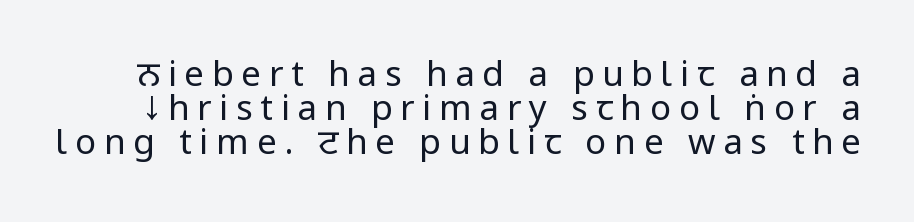
Q: Is the text bold? A: No.
Q: Is the text italic (slanted)? A: No, it is upright.
Q: Is the typeface a serif or a sans-serif typeface? A: Sans-serif.
Q: Is the text underlined? A: No.
Q: Is the spacing between letters normal or unusually wide? A: Unusually wide.
Q: Is the spacing between lines tight, normal or loose? A: Tight.
Q: Width (condensed, normal, or wide)? A: Condensed.
Q: Stroke contrast? A: Low.
